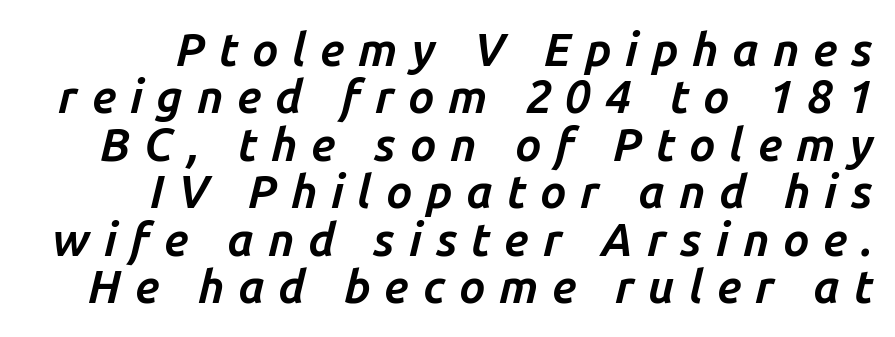
The rendering applies a slant to the glyphs. Pretty heavy lettering here — definitely bold. Horizontal alignment here is rightward, an uncommon choice for prose. This sample trades vertical openness for compactness between lines.
